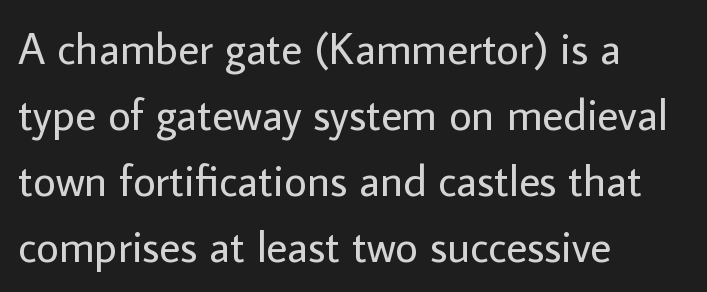
{"serif": "no", "italic": "no", "bold": "no", "weight": "regular", "width": "normal", "stroke_contrast": "low", "x_height": "medium", "monospaced": "no", "underline": "no", "align": "left", "line_spacing": "normal", "line_spacing_ratio": 1.5, "letter_spacing": "normal", "letter_spacing_em": 0.0, "glyph_px": 44}
